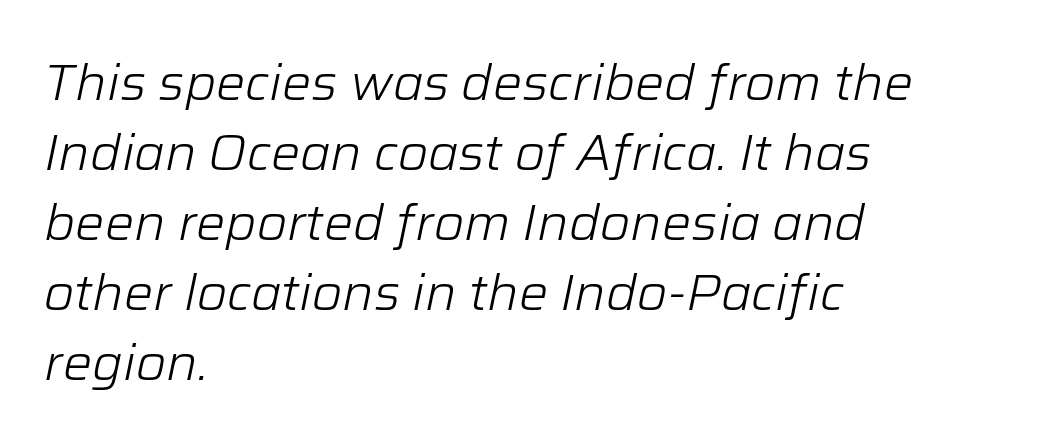
The image shows 49 px light type, italic (leaning right); set left-aligned, normal line spacing (1.43x), normal letter spacing, not underlined; low stroke contrast and a medium x-height.
